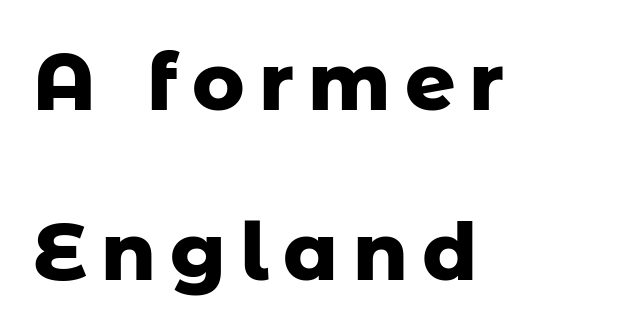
The image shows 79 px heavy sans-serif type, upright; set left-aligned, loose line spacing (2.15x), not underlined; low stroke contrast and a medium x-height.
